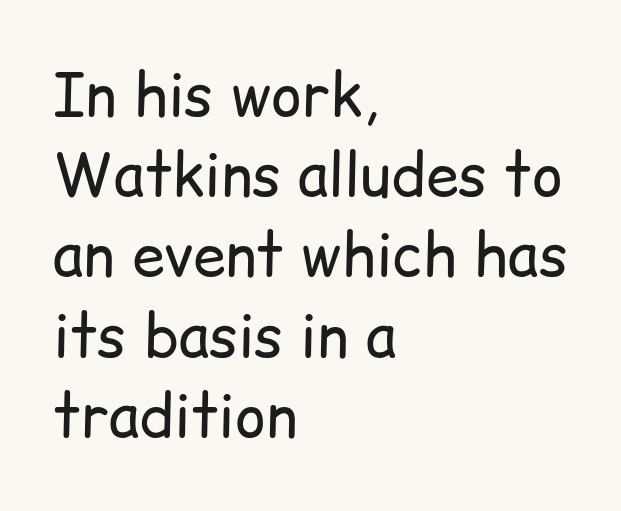
The image shows 59 px regular-weight sans-serif type, upright; set left-aligned, normal line spacing (1.36x), normal letter spacing, not underlined; low stroke contrast and a medium x-height.
